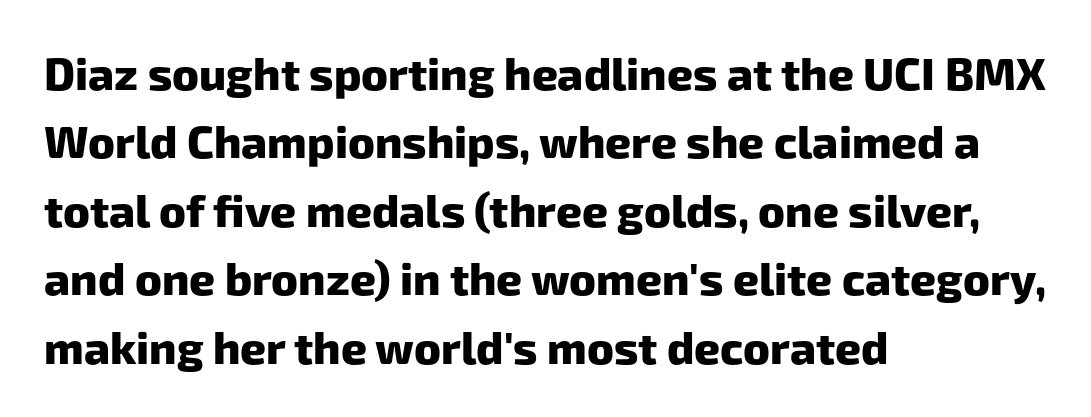
{"serif": "no", "bold": "yes", "weight": "heavy", "width": "normal", "stroke_contrast": "low", "x_height": "medium", "monospaced": "no", "underline": "no", "align": "left", "line_spacing": "normal", "line_spacing_ratio": 1.52, "letter_spacing": "normal", "letter_spacing_em": 0.0, "glyph_px": 45}
